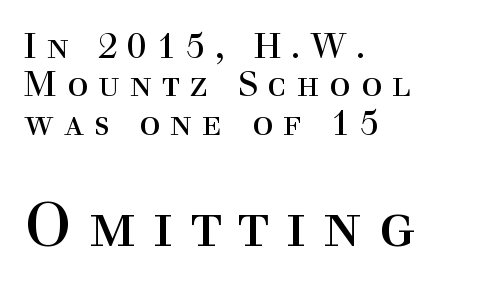
The image shows 61 px regular-weight serif type, upright; set left-aligned, tight line spacing (1.1x), unusually wide letter spacing (+0.28 em), not underlined; the second (bottom) block is 1.74x larger; a medium x-height.
